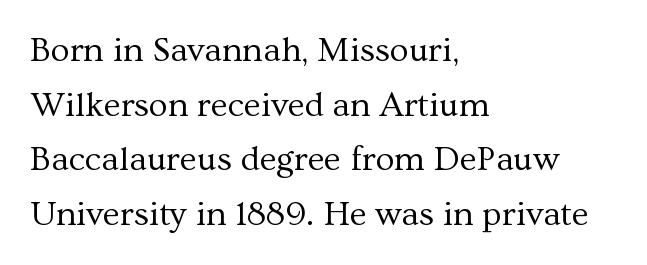
Q: Is the text bold? A: No.
Q: Is the text italic (slanted)? A: No, it is upright.
Q: Is the typeface a serif or a sans-serif typeface? A: Serif.
Q: Is the text underlined? A: No.
Q: How is the paragraph aligned? A: Left-aligned.
Q: Is the spacing between letters normal or unusually wide? A: Normal.
Q: Is the spacing between lines tight, normal or loose? A: Normal.
Q: Width (condensed, normal, or wide)? A: Normal.
Q: Stroke contrast? A: Medium.
Q: x-height? A: Medium.
Q: Monospaced? A: No.
